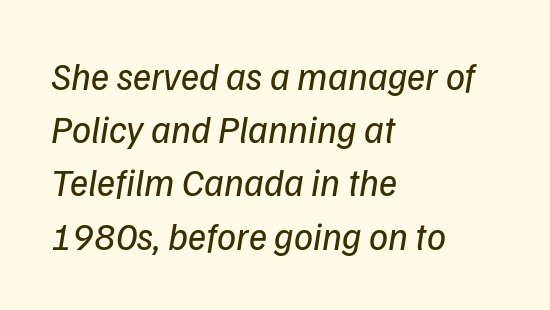
{"italic": "yes", "lean": "right", "slant_degrees": 9, "bold": "no", "weight": "regular", "width": "normal", "stroke_contrast": "low", "x_height": "medium", "monospaced": "no", "underline": "no", "align": "left", "line_spacing": "normal", "line_spacing_ratio": 1.4, "letter_spacing": "normal", "letter_spacing_em": 0.0, "glyph_px": 38}
